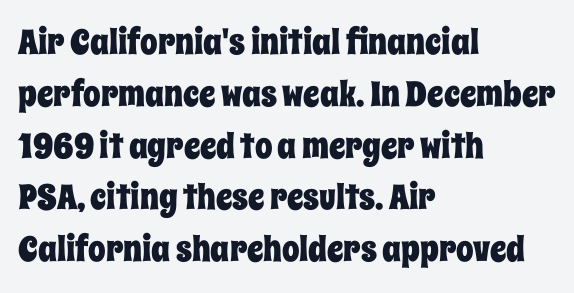
The image shows 35 px condensed type, upright; set left-aligned, normal line spacing (1.48x), normal letter spacing, not underlined; low stroke contrast and a large x-height.
